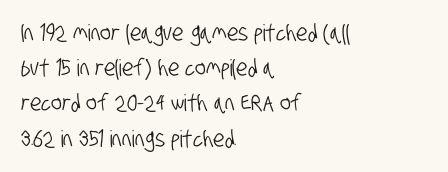
{"underline": "no", "align": "left", "line_spacing": "normal", "line_spacing_ratio": 1.53, "letter_spacing": "normal", "letter_spacing_em": 0.0, "glyph_px": 23}
